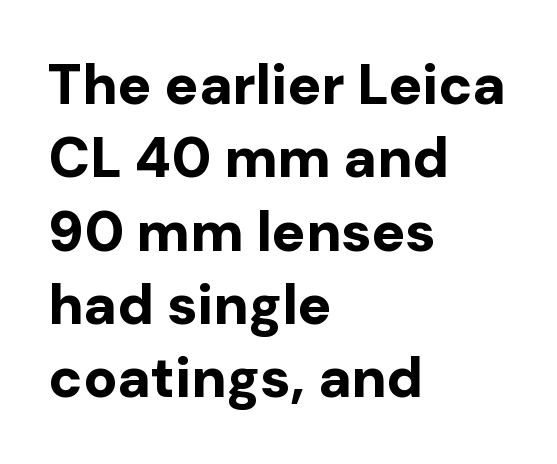
{"serif": "no", "italic": "no", "bold": "yes", "weight": "bold", "width": "normal", "stroke_contrast": "low", "x_height": "medium", "monospaced": "no", "underline": "no", "align": "left", "line_spacing": "normal", "line_spacing_ratio": 1.31, "letter_spacing": "normal", "letter_spacing_em": 0.0, "glyph_px": 56}
